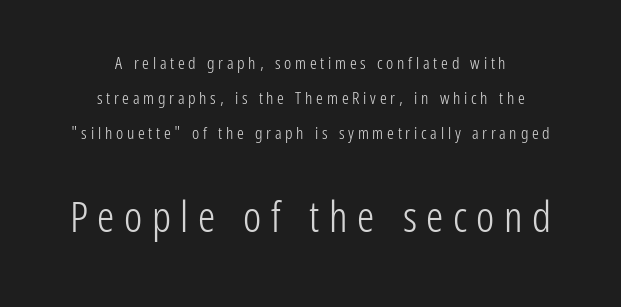
The image shows 43 px light, condensed sans-serif type, upright; set centered, loose line spacing (2.07x), unusually wide letter spacing (+0.22 em), not underlined; the second (bottom) block is 2.53x larger; low stroke contrast and a medium x-height.
